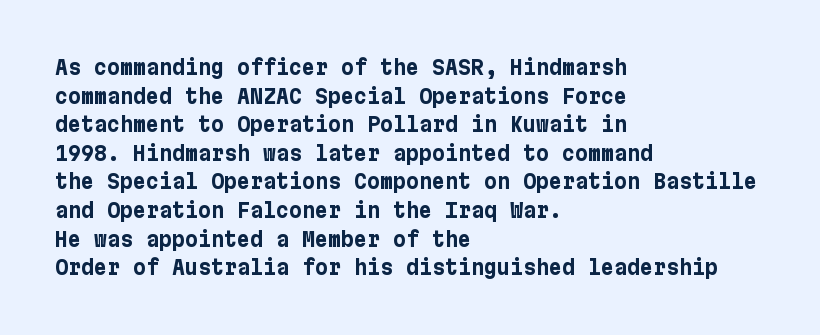
The image shows 20 px bold type, upright; set left-aligned, normal line spacing (1.43x), normal letter spacing, not underlined.
